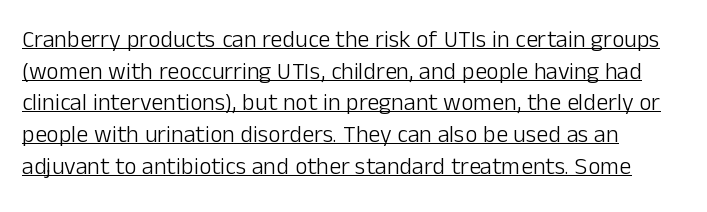
Q: Is the text bold? A: No.
Q: Is the text italic (slanted)? A: No, it is upright.
Q: Is the text underlined? A: Yes.
Q: Is the spacing between letters normal or unusually wide? A: Normal.
Q: Is the spacing between lines tight, normal or loose? A: Normal.
